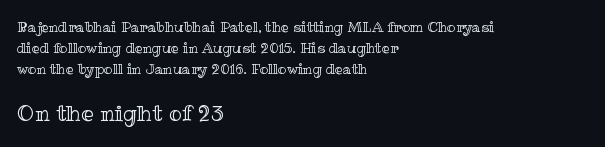
{"italic": "no", "underline": "no", "align": "left", "line_spacing": "normal", "line_spacing_ratio": 1.51, "letter_spacing": "normal", "letter_spacing_em": 0.0, "larger_block": "second", "size_ratio": 1.57, "glyph_px": 22}
